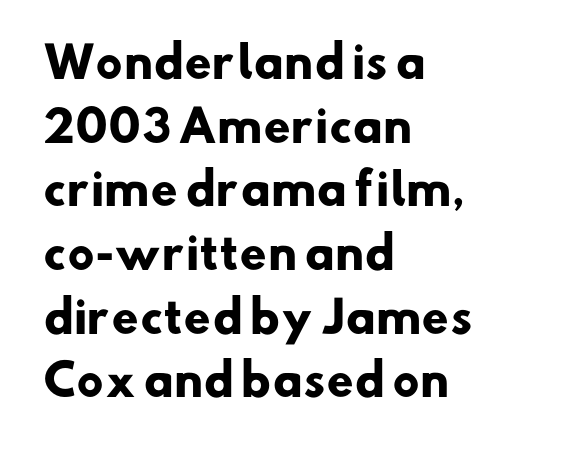
The image shows 43 px heavy sans-serif type; set left-aligned, normal line spacing (1.48x), normal letter spacing, not underlined; low stroke contrast and a small x-height.
